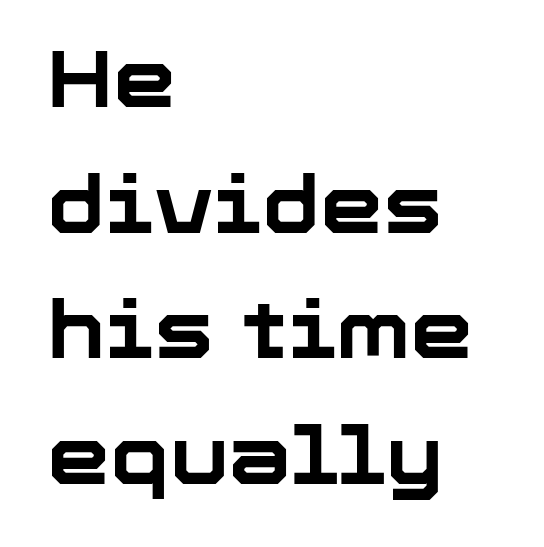
The image shows 80 px bold sans-serif type, upright; set left-aligned, normal line spacing (1.57x), normal letter spacing, not underlined; low stroke contrast and a medium x-height.
